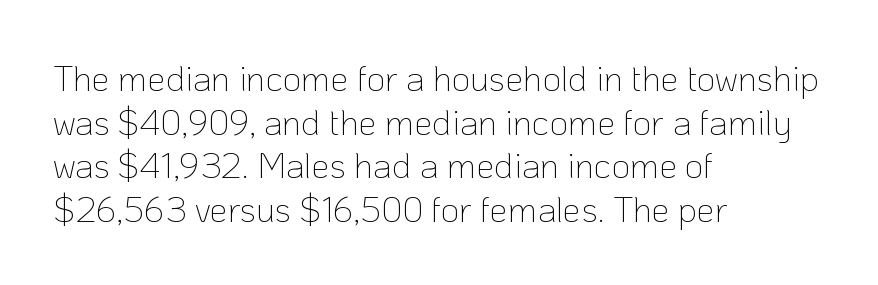
Q: Is the text bold? A: No.
Q: Is the text italic (slanted)? A: No, it is upright.
Q: Is the typeface a serif or a sans-serif typeface? A: Sans-serif.
Q: Is the text underlined? A: No.
Q: How is the paragraph aligned? A: Left-aligned.
Q: Is the spacing between letters normal or unusually wide? A: Normal.
Q: Width (condensed, normal, or wide)? A: Normal.
Q: Stroke contrast? A: Low.
Q: x-height? A: Medium.
Q: Monospaced? A: No.
